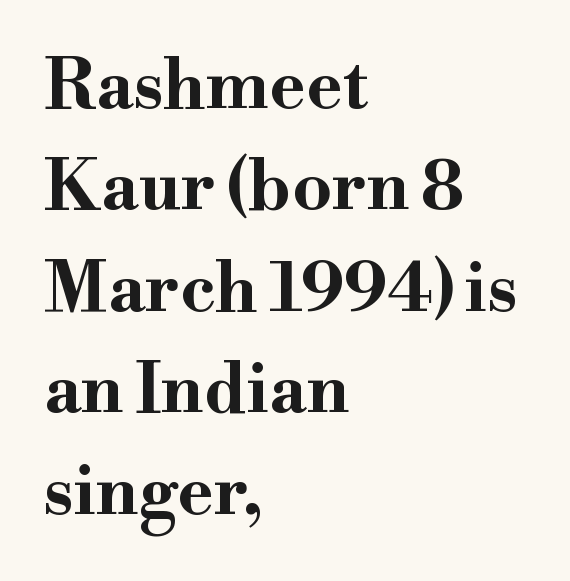
Q: Is the text bold? A: Yes.
Q: Is the text italic (slanted)? A: No, it is upright.
Q: Is the typeface a serif or a sans-serif typeface? A: Serif.
Q: Is the text underlined? A: No.
Q: How is the paragraph aligned? A: Left-aligned.
Q: Is the spacing between letters normal or unusually wide? A: Normal.
Q: Is the spacing between lines tight, normal or loose? A: Normal.
Q: Width (condensed, normal, or wide)? A: Wide.
Q: Stroke contrast? A: High.
Q: x-height? A: Small.
Q: Monospaced? A: No.
